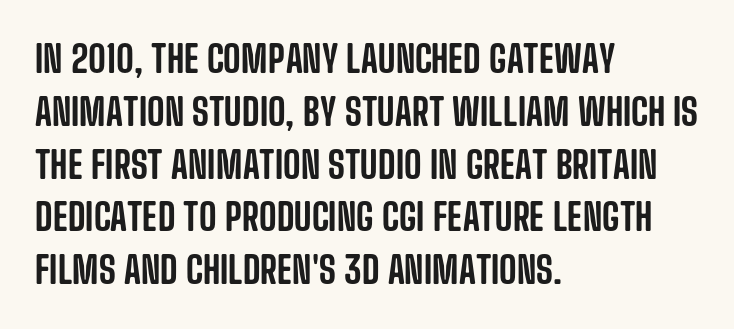
{"serif": "no", "italic": "no", "width": "condensed", "stroke_contrast": "low", "x_height": "large", "monospaced": "no", "underline": "no", "align": "left", "line_spacing": "normal", "line_spacing_ratio": 1.39, "letter_spacing": "normal", "letter_spacing_em": 0.0, "glyph_px": 38}
